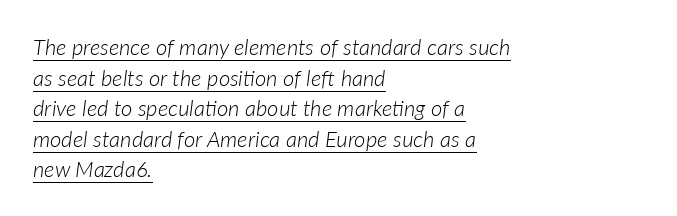
Q: Is the text bold? A: No.
Q: Is the text italic (slanted)? A: Yes, it leans right by about 7 degrees.
Q: Is the text underlined? A: Yes.
Q: How is the paragraph aligned? A: Left-aligned.
Q: Is the spacing between letters normal or unusually wide? A: Normal.
Q: Is the spacing between lines tight, normal or loose? A: Normal.
